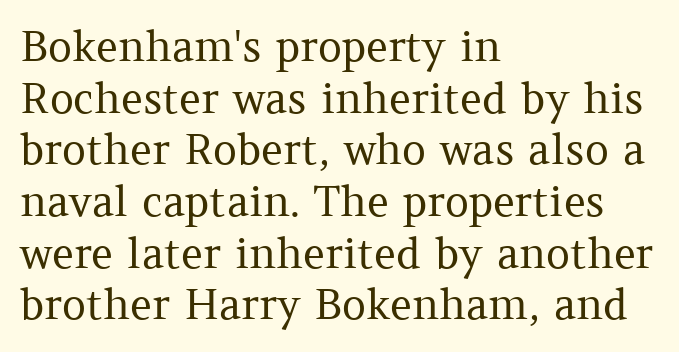
{"serif": "yes", "italic": "no", "bold": "no", "weight": "regular", "width": "normal", "stroke_contrast": "medium", "x_height": "medium", "monospaced": "no", "underline": "no", "align": "left", "line_spacing_ratio": 1.23, "letter_spacing": "normal", "letter_spacing_em": 0.0, "glyph_px": 42}
